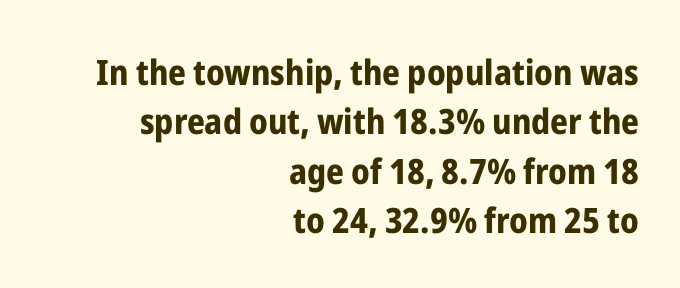
{"serif": "no", "italic": "no", "bold": "yes", "weight": "bold", "width": "condensed", "stroke_contrast": "low", "x_height": "medium", "monospaced": "no", "underline": "no", "align": "right", "line_spacing": "normal", "line_spacing_ratio": 1.41, "letter_spacing": "normal", "letter_spacing_em": 0.0, "glyph_px": 35}
